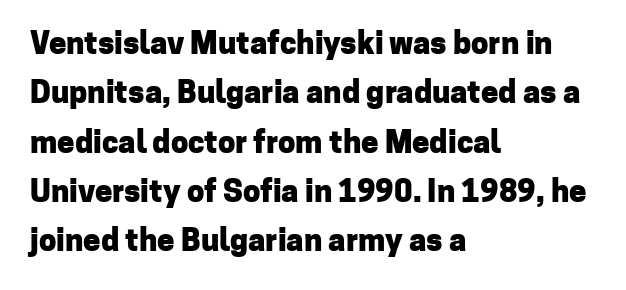
{"serif": "no", "italic": "no", "bold": "yes", "weight": "heavy", "width": "normal", "stroke_contrast": "low", "x_height": "medium", "monospaced": "no", "underline": "no", "align": "left", "line_spacing": "normal", "line_spacing_ratio": 1.59, "letter_spacing": "normal", "letter_spacing_em": 0.0, "glyph_px": 31}
